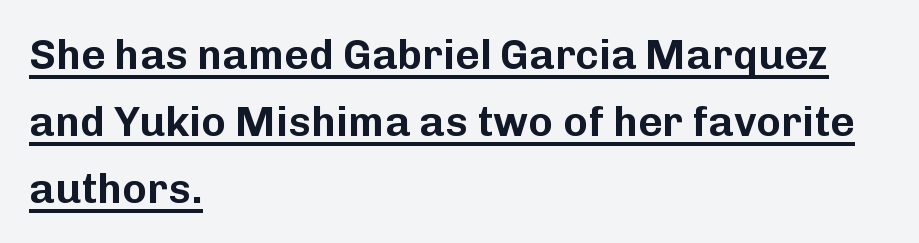
{"serif": "no", "italic": "no", "width": "normal", "stroke_contrast": "low", "x_height": "medium", "monospaced": "no", "underline": "yes", "align": "left", "line_spacing": "normal", "line_spacing_ratio": 1.59, "letter_spacing": "normal", "letter_spacing_em": 0.0, "glyph_px": 42}
